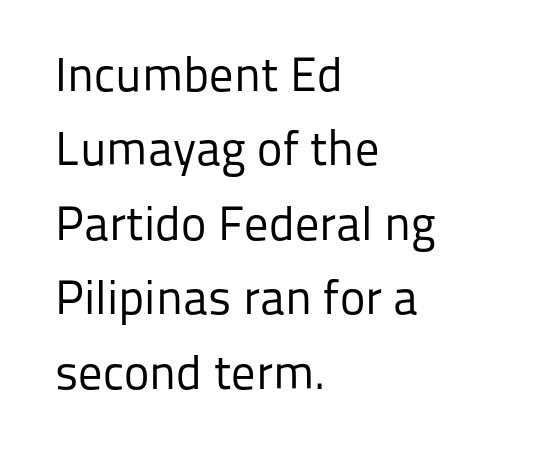
What kind of face is this? One without serifs — a sans. How would I describe the line gaps? Plain and ordinary. Tracking here is standard; glyphs follow each other at the usual distance. No extra ink here — the face is not bold. Nope, not italic — everything's standing straight. These lines are rendered in a variable-pitch font.
